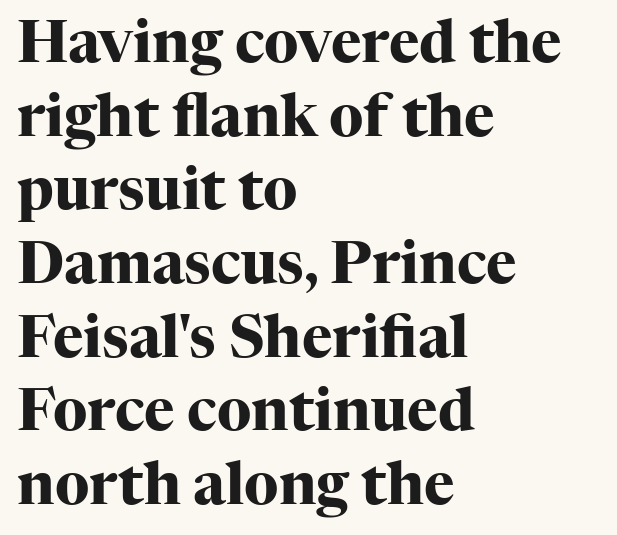
The image shows 58 px heavy serif type, upright; set left-aligned, normal line spacing (1.27x), normal letter spacing, not underlined; high stroke contrast and a medium x-height.
